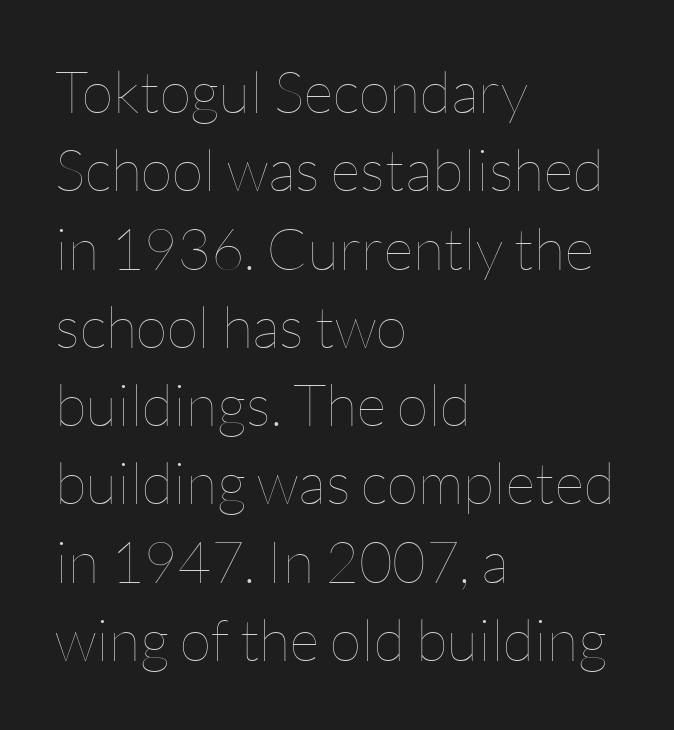
The image shows 58 px thin type, upright; set left-aligned, normal line spacing (1.35x), normal letter spacing, not underlined; low stroke contrast and a medium x-height.
